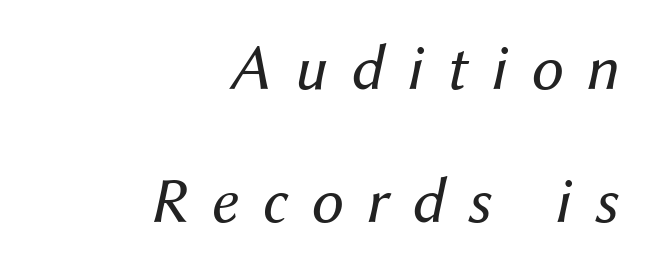
{"italic": "yes", "lean": "right", "slant_degrees": 12, "bold": "no", "weight": "regular", "width": "normal", "stroke_contrast": "medium", "x_height": "medium", "monospaced": "no", "underline": "no", "align": "right", "line_spacing": "loose", "line_spacing_ratio": 2.04, "letter_spacing": "wide", "letter_spacing_em": 0.36, "glyph_px": 65}
